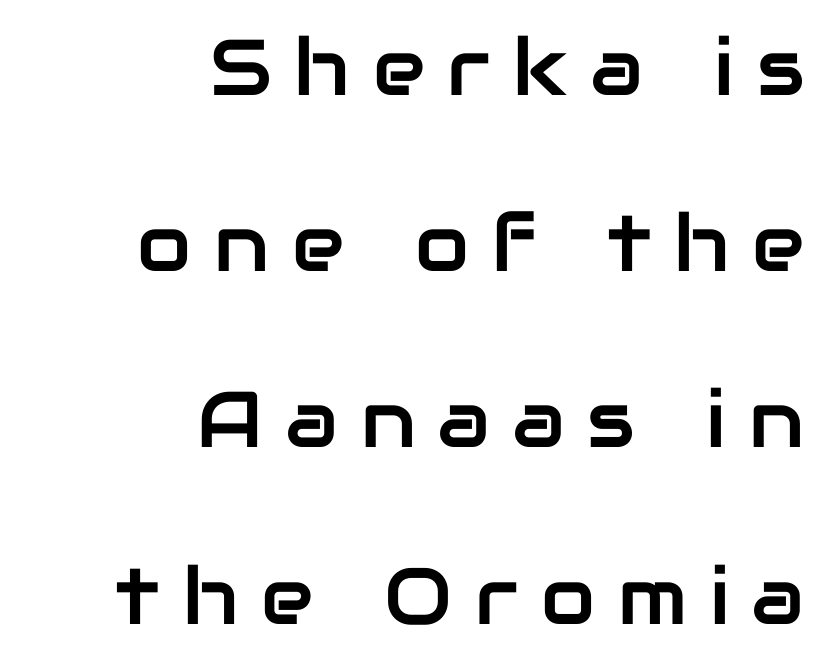
Quick note: not italic, upright. The lines are spread far apart with generous leading. Compared with typical body copy, the letter spacing here is much looser. This rendering features lettering with no underline. The passage shown is typed in a proportional face where columns would drift.
